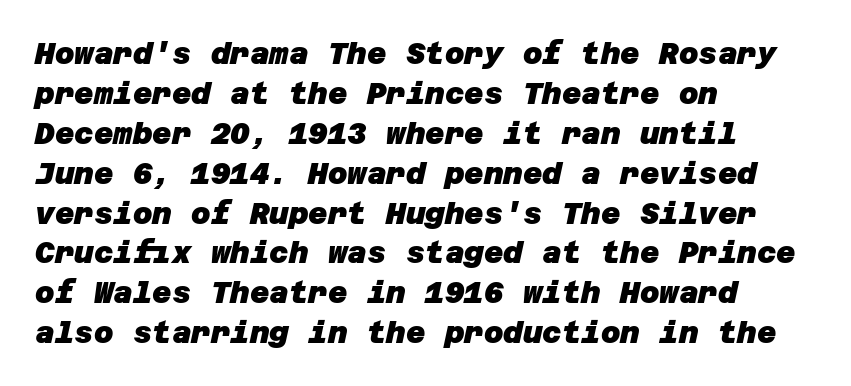
Q: Is the text bold? A: Yes.
Q: Is the typeface a serif or a sans-serif typeface? A: Sans-serif.
Q: Is the text underlined? A: No.
Q: How is the paragraph aligned? A: Left-aligned.
Q: Is the spacing between letters normal or unusually wide? A: Normal.
Q: Is the spacing between lines tight, normal or loose? A: Normal.
Q: Width (condensed, normal, or wide)? A: Normal.
Q: Stroke contrast? A: Low.
Q: x-height? A: Large.
